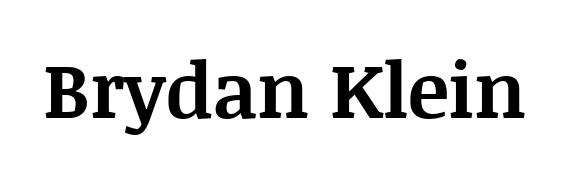
The rendering uses a bold face; every stroke is thick and dark. The foot of each line stays bare and open. Do the letters lean? They stand straight. What stands out about the letter spacing? Nothing — it is the standard amount. The passage shown is typed in a proportional face where columns would drift. The type family on display is of the serif kind.
